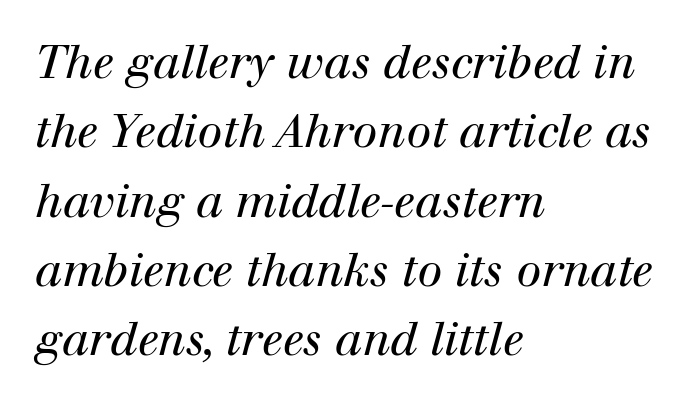
Only glyphs here, with clear space below each row. Each stroke keeps to a modest, everyday thickness or less. Regarding leading, the lines here are spaced in the standard way. The face used here is seriffed, in the tradition of book romans. The rendering uses natural spacing where letterforms have individual widths.
